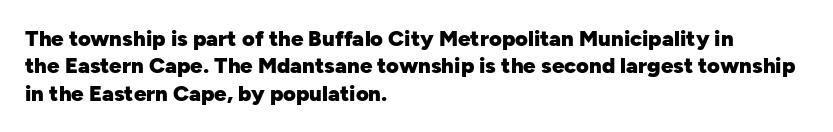
Only glyphs here, with clear space below each row. The type sits square on the baseline with zero lean. Short note: letters normally spaced. Summary of vertical rhythm: regular, with standard interline spacing. Thick stems and heavy bowls — unmistakably bold. Short and long lines alike share a common starting point at left.
